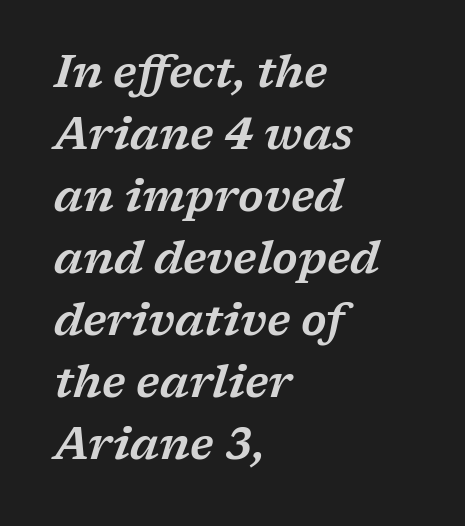
This rendering uses left alignment, leaving the right contour irregular. Font category for this specimen: serif. Spacing between characters is what you'd get straight out of the box. Check the space under the baseline: it is left empty. This sample has the flowing, uneven cadence of proportional lettering.
